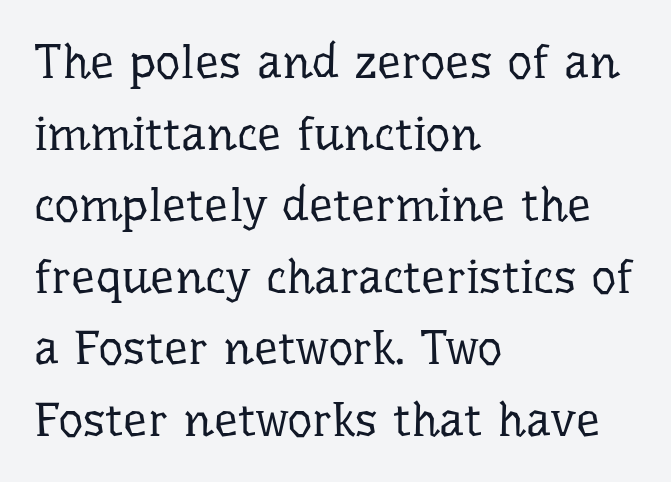
{"serif": "yes", "italic": "no", "bold": "no", "weight": "regular", "width": "normal", "stroke_contrast": "low", "x_height": "medium", "monospaced": "no", "underline": "no", "align": "left", "line_spacing": "normal", "line_spacing_ratio": 1.49, "letter_spacing": "normal", "letter_spacing_em": 0.0, "glyph_px": 48}
